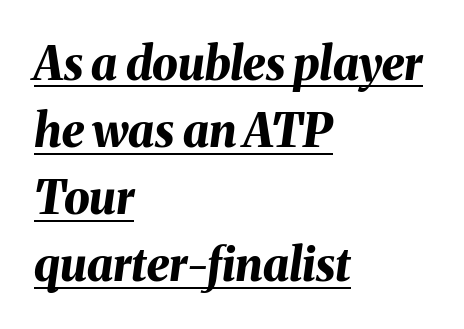
The image shows 46 px bold type, italic (leaning right); set left-aligned, normal line spacing (1.46x), normal letter spacing, underlined; medium stroke contrast and a medium x-height.
